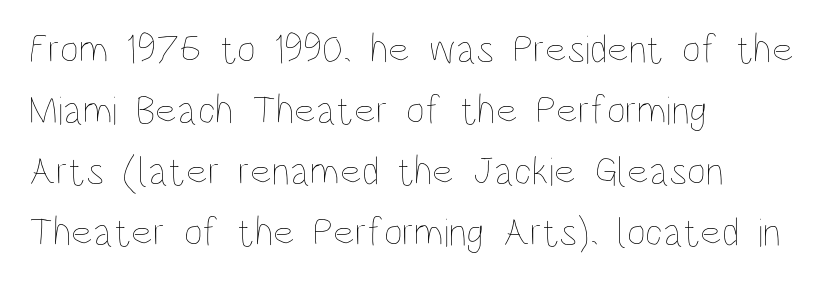
The image shows 41 px thin, condensed type, upright; set left-aligned, normal line spacing (1.49x), normal letter spacing, not underlined; low stroke contrast and a large x-height.
